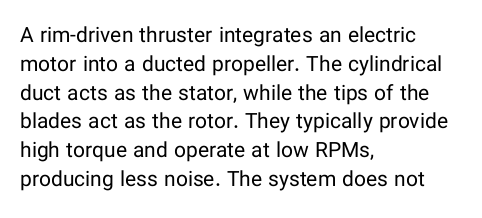
The image shows 21 px text type, upright; set left-aligned, normal line spacing (1.37x), normal letter spacing, not underlined.
